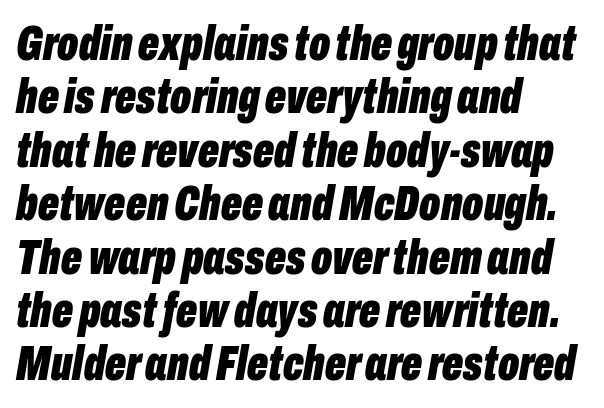
Nobody drew a line under any word here. You'd pick this weight for a headline — it's a proper bold. Casual observation: everything's shoved over to the left. Observe the lean: these are italic letterforms.
